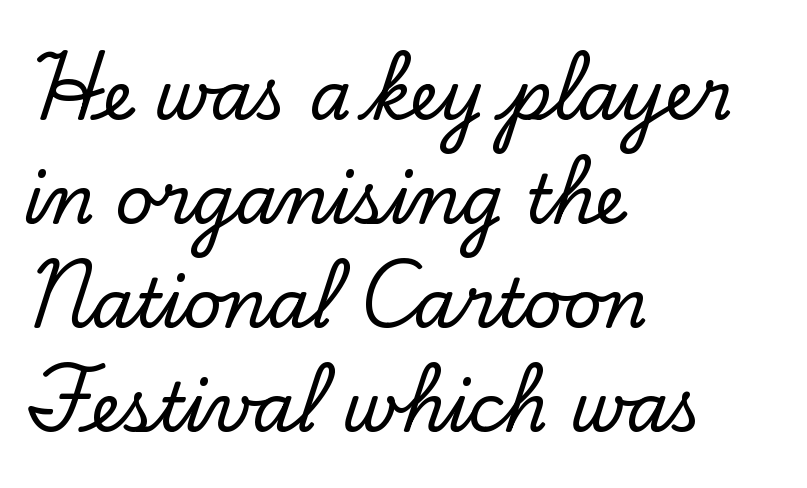
Q: Is the text italic (slanted)? A: Yes.
Q: Is the typeface a serif or a sans-serif typeface? A: Serif.
Q: Is the text underlined? A: No.
Q: How is the paragraph aligned? A: Left-aligned.
Q: Is the spacing between letters normal or unusually wide? A: Normal.
Q: Is the spacing between lines tight, normal or loose? A: Normal.
Q: Width (condensed, normal, or wide)? A: Normal.
Q: Stroke contrast? A: Low.
Q: x-height? A: Small.
Q: Monospaced? A: No.
